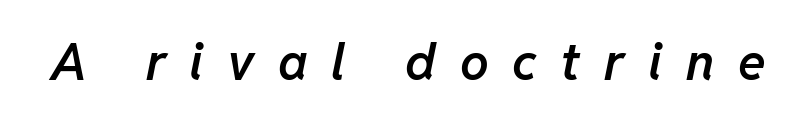
Q: Is the text bold? A: Semi-bold.
Q: Is the text italic (slanted)? A: Yes, it leans right by about 11 degrees.
Q: Is the text underlined? A: No.
Q: Is the spacing between letters normal or unusually wide? A: Unusually wide.
Q: Width (condensed, normal, or wide)? A: Normal.
Q: Stroke contrast? A: Low.
Q: x-height? A: Medium.
Q: Monospaced? A: No.
